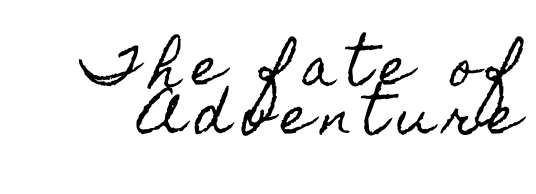
{"width": "condensed", "x_height": "small", "monospaced": "no", "underline": "no", "line_spacing": "tight", "line_spacing_ratio": 0.96, "letter_spacing": "wide", "letter_spacing_em": 0.21, "glyph_px": 51}
